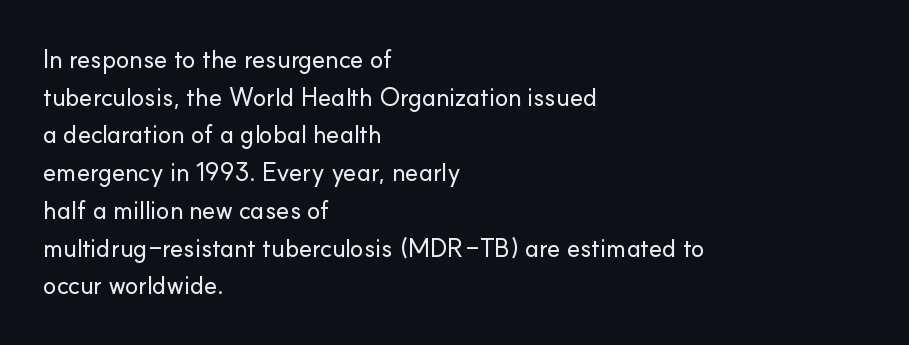
{"italic": "no", "underline": "no", "align": "left", "line_spacing": "normal", "line_spacing_ratio": 1.51, "letter_spacing": "normal", "letter_spacing_em": 0.0, "glyph_px": 25}
